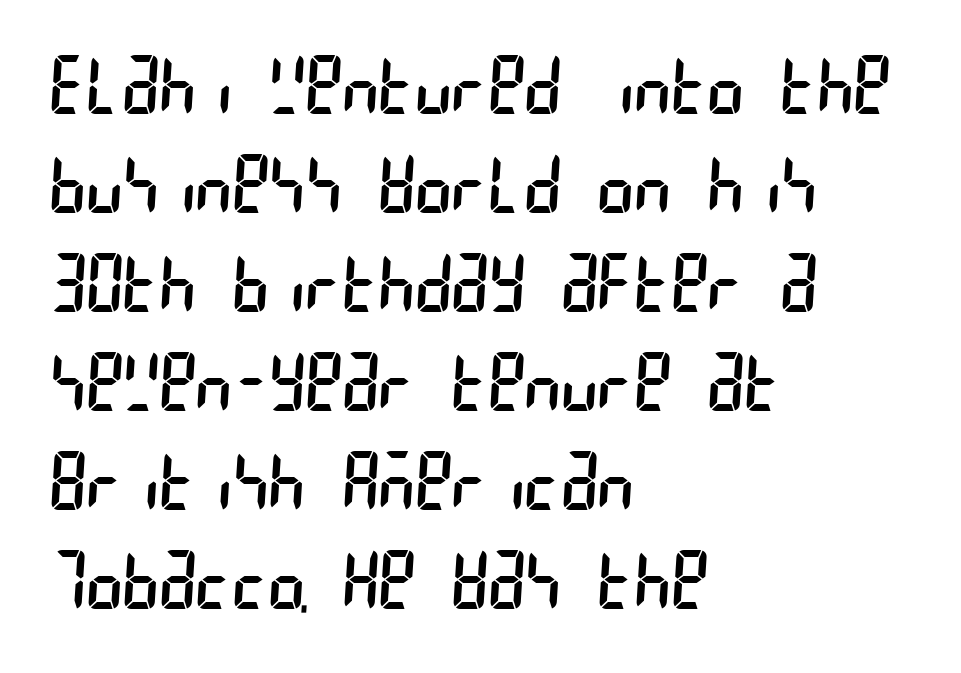
{"serif": "no", "bold": "no", "weight": "regular", "width": "condensed", "stroke_contrast": "low", "x_height": "large", "underline": "no", "align": "left", "line_spacing": "normal", "line_spacing_ratio": 1.27, "letter_spacing": "normal", "letter_spacing_em": 0.0, "glyph_px": 78}
